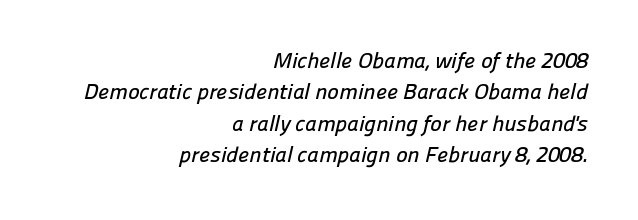
The image shows 22 px text type; set right-aligned, normal line spacing (1.43x), normal letter spacing, not underlined.
